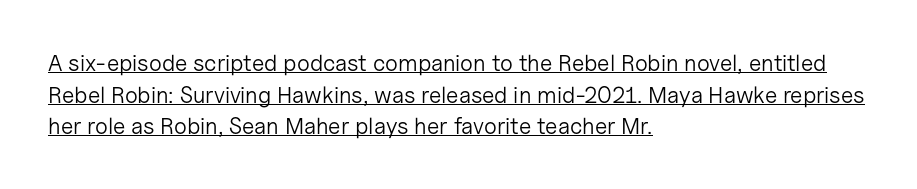
A roman cut, with each character standing at attention. Leading: standard. A continuous stroke trails under the words, as in a hyperlink. Between one letter and the next there's only the usual sliver of space. The characters are drawn with everyday or finer stroke widths. Left-aligned paragraph, ragged on the right.
